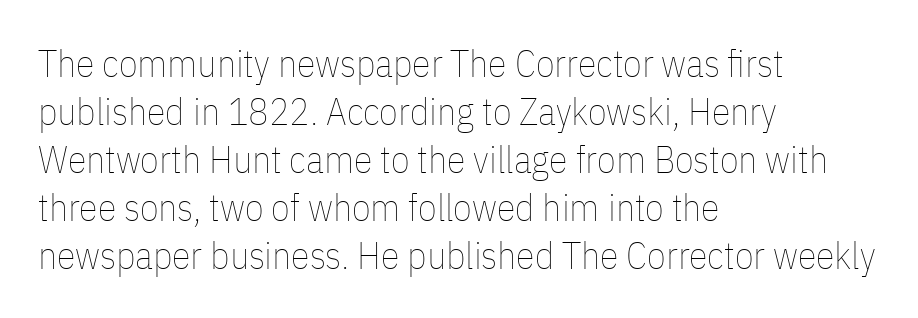
Counters stay open thanks to moderate or lighter strokes. Descenders hang freely into open space. The face used here is rendered with its standard letterfit. Each letter keeps its own natural width here, so spacing adapts to shape. Line spacing here is normal.
